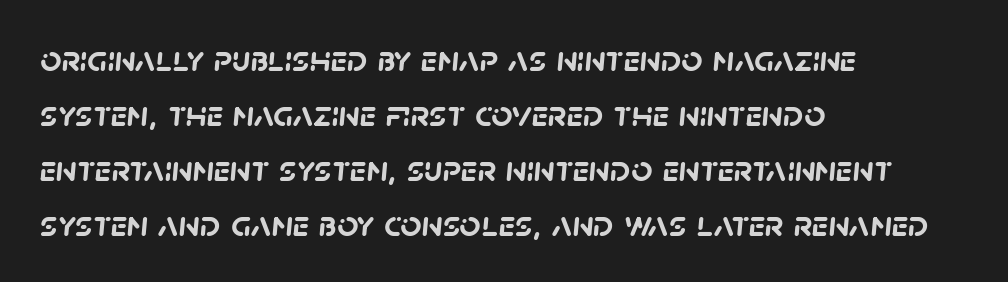
The image shows 37 px semibold sans-serif type; set left-aligned, normal line spacing (1.49x), normal letter spacing, not underlined; low stroke contrast and a large x-height.
